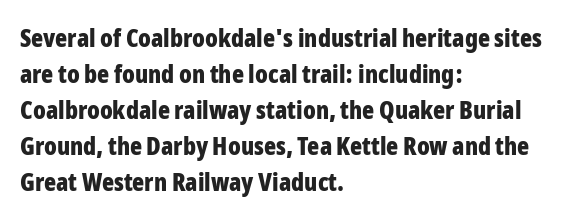
{"italic": "no", "bold": "yes", "underline": "no", "align": "left", "line_spacing": "normal", "line_spacing_ratio": 1.44, "letter_spacing": "normal", "letter_spacing_em": 0.0, "glyph_px": 25}
